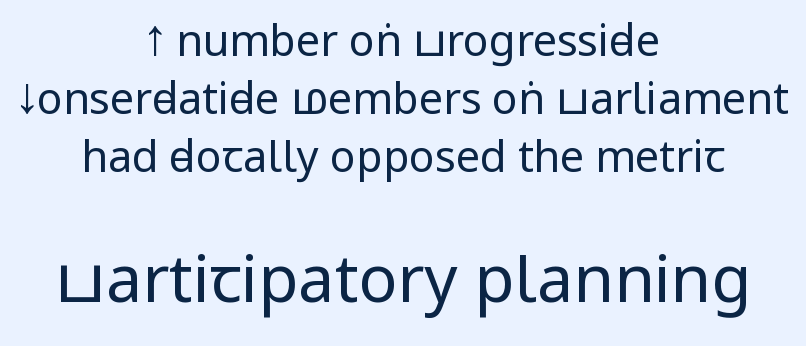
{"serif": "no", "italic": "no", "bold": "no", "weight": "regular", "width": "condensed", "stroke_contrast": "low", "x_height": "large", "monospaced": "no", "underline": "no", "align": "center", "line_spacing": "normal", "line_spacing_ratio": 1.35, "letter_spacing": "normal", "letter_spacing_em": 0.0, "larger_block": "second", "size_ratio": 1.51, "glyph_px": 65}
